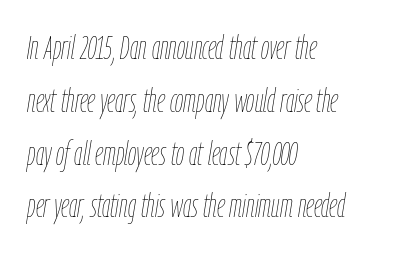
A quiet, ordinary-to-light weight characterises the typeface. Bare-footed words on every line. Slanted lettering throughout. Do the characters align in a grid? No, the font is proportional.
